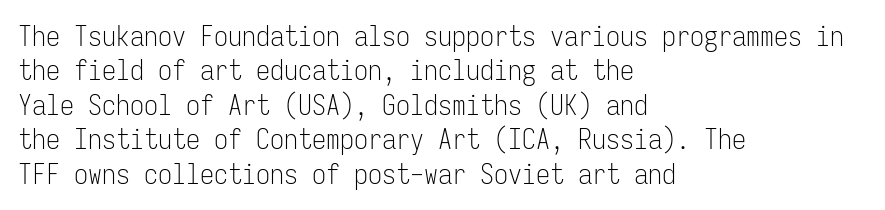
Q: Is the text bold? A: No.
Q: Is the text italic (slanted)? A: No, it is upright.
Q: Is the typeface a serif or a sans-serif typeface? A: Sans-serif.
Q: Is the text underlined? A: No.
Q: How is the paragraph aligned? A: Left-aligned.
Q: Is the spacing between letters normal or unusually wide? A: Normal.
Q: Width (condensed, normal, or wide)? A: Condensed.
Q: Stroke contrast? A: Low.
Q: x-height? A: Medium.
Q: Monospaced? A: Yes.
